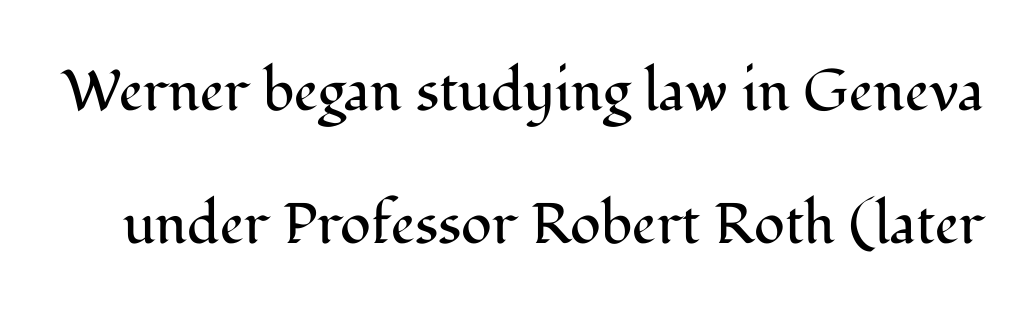
Q: Is the text bold? A: No.
Q: Is the text italic (slanted)? A: No, it is upright.
Q: Is the typeface a serif or a sans-serif typeface? A: Serif.
Q: Is the text underlined? A: No.
Q: Is the spacing between letters normal or unusually wide? A: Normal.
Q: Is the spacing between lines tight, normal or loose? A: Loose.
Q: Width (condensed, normal, or wide)? A: Normal.
Q: Stroke contrast? A: Medium.
Q: x-height? A: Medium.
Q: Monospaced? A: No.
